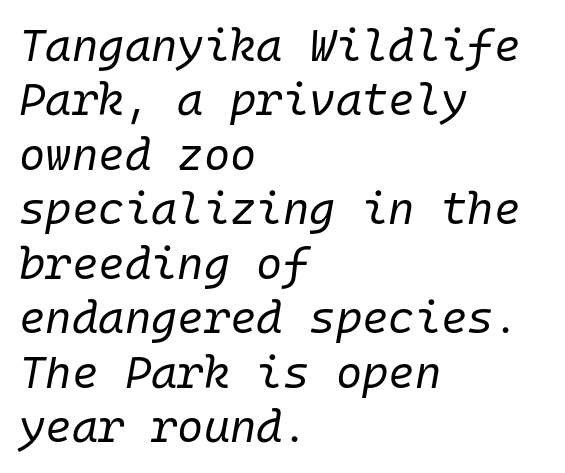
{"italic": "yes", "lean": "right", "slant_degrees": 10, "bold": "no", "weight": "regular", "width": "normal", "stroke_contrast": "low", "x_height": "medium", "monospaced": "yes", "underline": "no", "align": "left", "line_spacing_ratio": 1.21, "letter_spacing": "normal", "letter_spacing_em": 0.0, "glyph_px": 45}
